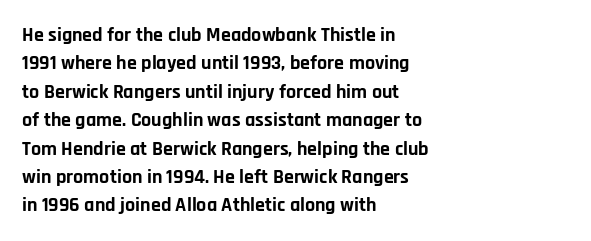
Q: Is the text bold? A: Yes.
Q: Is the text italic (slanted)? A: No, it is upright.
Q: Is the text underlined? A: No.
Q: How is the paragraph aligned? A: Left-aligned.
Q: Is the spacing between letters normal or unusually wide? A: Normal.
Q: Is the spacing between lines tight, normal or loose? A: Normal.
